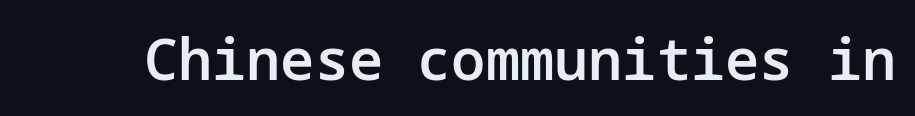
The image shows 57 px semibold sans-serif type, upright; set normal letter spacing, not underlined; low stroke contrast and a medium x-height.
